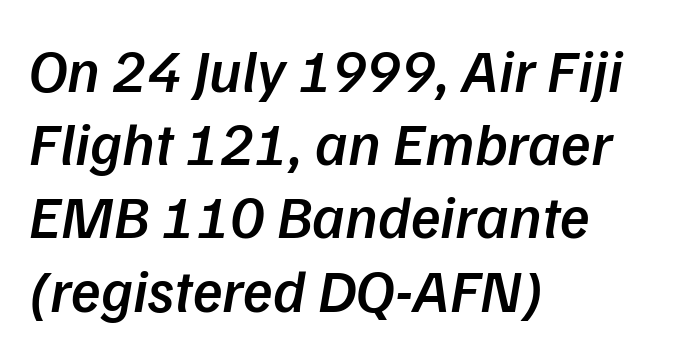
Q: Is the text bold? A: Semi-bold.
Q: Is the typeface a serif or a sans-serif typeface? A: Sans-serif.
Q: Is the text underlined? A: No.
Q: How is the paragraph aligned? A: Left-aligned.
Q: Is the spacing between letters normal or unusually wide? A: Normal.
Q: Width (condensed, normal, or wide)? A: Normal.
Q: Stroke contrast? A: Low.
Q: x-height? A: Medium.
Q: Monospaced? A: No.
